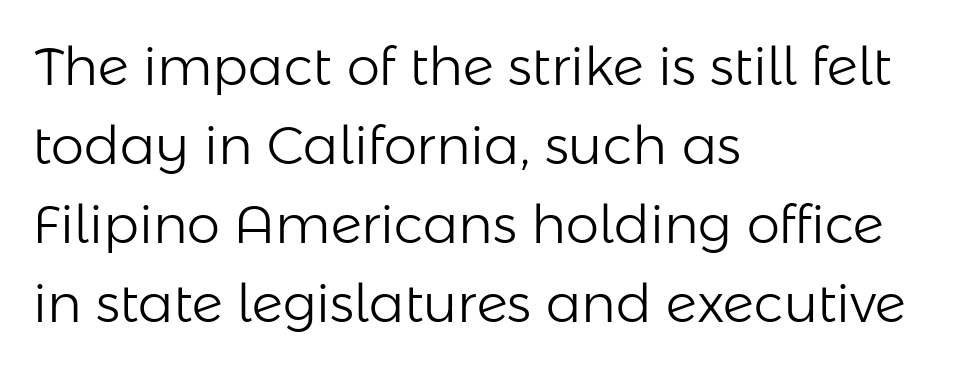
Letterform terminals end flat and unadorned throughout the passage. This sample uses an upright cut, with every glyph sitting square on the baseline. Clear beneath every line of the passage. Character widths vary here, with narrow letters taking less room than wide ones.
